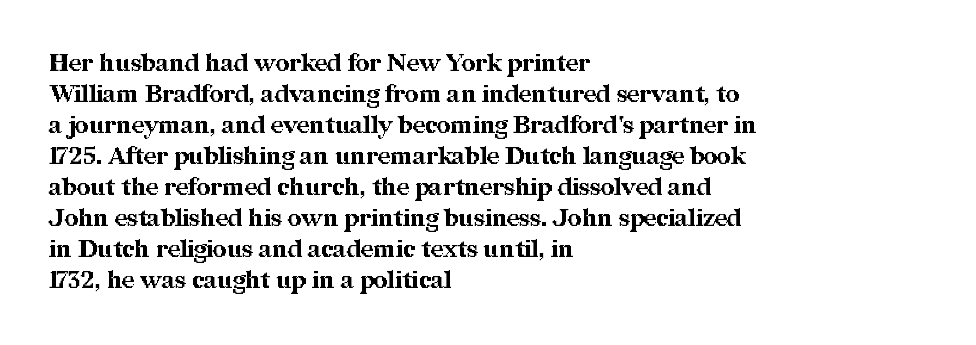
Q: Is the text bold? A: Yes.
Q: Is the text italic (slanted)? A: No, it is upright.
Q: Is the text underlined? A: No.
Q: How is the paragraph aligned? A: Left-aligned.
Q: Is the spacing between letters normal or unusually wide? A: Normal.
Q: Is the spacing between lines tight, normal or loose? A: Normal.
